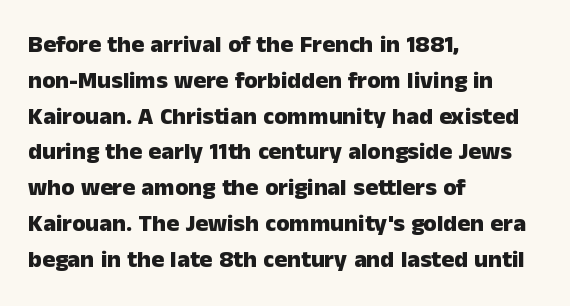
The image shows 24 px bold type, upright; set left-aligned, normal line spacing (1.49x), normal letter spacing, not underlined.
